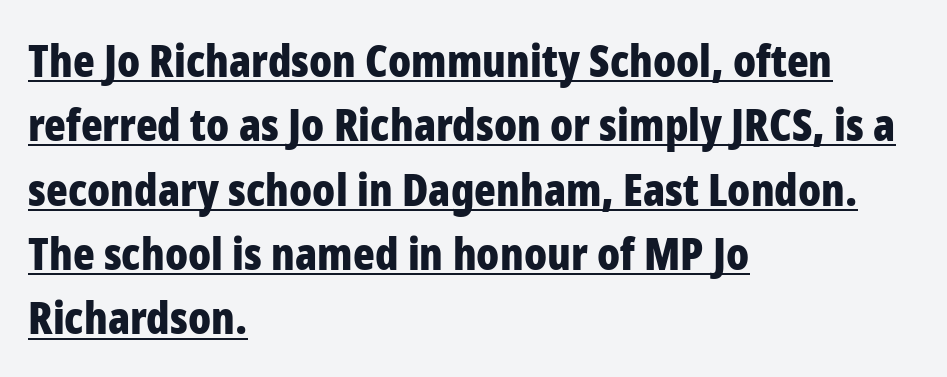
Q: Is the text bold? A: Yes.
Q: Is the text italic (slanted)? A: No, it is upright.
Q: Is the typeface a serif or a sans-serif typeface? A: Sans-serif.
Q: Is the text underlined? A: Yes.
Q: How is the paragraph aligned? A: Left-aligned.
Q: Is the spacing between letters normal or unusually wide? A: Normal.
Q: Is the spacing between lines tight, normal or loose? A: Normal.
Q: Width (condensed, normal, or wide)? A: Condensed.
Q: Stroke contrast? A: Low.
Q: x-height? A: Medium.
Q: Monospaced? A: No.
